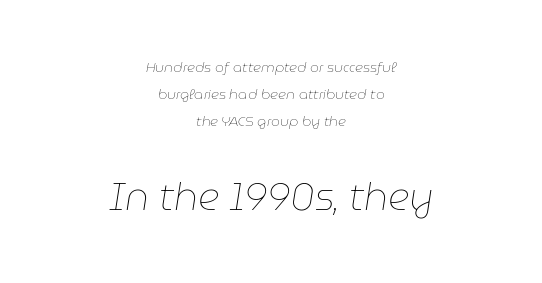
{"italic": "yes", "lean": "right", "slant_degrees": 9, "bold": "no", "weight": "thin", "width": "normal", "stroke_contrast": "low", "x_height": "medium", "monospaced": "no", "underline": "no", "align": "center", "line_spacing": "loose", "line_spacing_ratio": 1.93, "letter_spacing": "normal", "letter_spacing_em": 0.0, "larger_block": "second", "size_ratio": 2.71, "glyph_px": 38}
